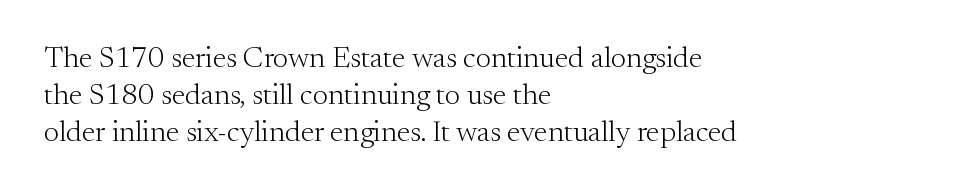
Q: Is the text bold? A: No.
Q: Is the text italic (slanted)? A: No, it is upright.
Q: Is the typeface a serif or a sans-serif typeface? A: Serif.
Q: Is the text underlined? A: No.
Q: How is the paragraph aligned? A: Left-aligned.
Q: Is the spacing between letters normal or unusually wide? A: Normal.
Q: Width (condensed, normal, or wide)? A: Normal.
Q: Stroke contrast? A: Medium.
Q: x-height? A: Small.
Q: Monospaced? A: No.
